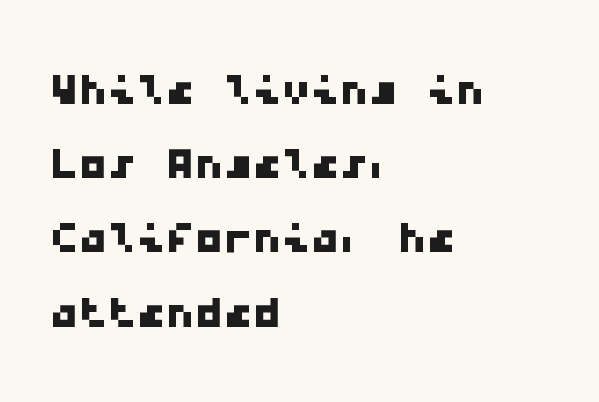
Q: Is the typeface a serif or a sans-serif typeface? A: Sans-serif.
Q: Is the text underlined? A: No.
Q: How is the paragraph aligned? A: Left-aligned.
Q: Is the spacing between letters normal or unusually wide? A: Normal.
Q: Is the spacing between lines tight, normal or loose? A: Normal.
Q: Width (condensed, normal, or wide)? A: Wide.
Q: Stroke contrast? A: Low.
Q: x-height? A: Medium.
Q: Monospaced? A: Yes.
